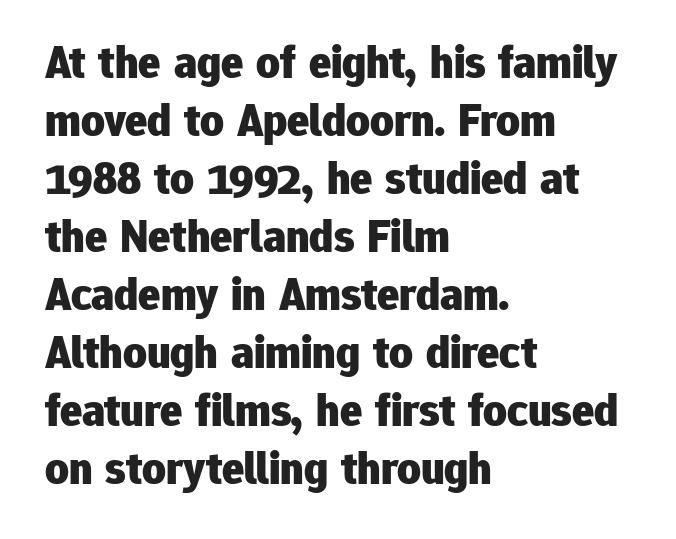
Q: Is the text bold? A: Yes.
Q: Is the text italic (slanted)? A: No, it is upright.
Q: Is the typeface a serif or a sans-serif typeface? A: Sans-serif.
Q: Is the text underlined? A: No.
Q: How is the paragraph aligned? A: Left-aligned.
Q: Is the spacing between letters normal or unusually wide? A: Normal.
Q: Is the spacing between lines tight, normal or loose? A: Normal.
Q: Width (condensed, normal, or wide)? A: Normal.
Q: Stroke contrast? A: Low.
Q: x-height? A: Medium.
Q: Monospaced? A: No.
